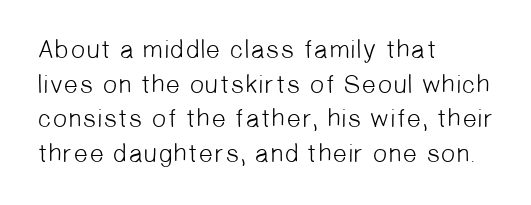
The image shows 26 px text type; set left-aligned, normal line spacing (1.33x), normal letter spacing, not underlined.
